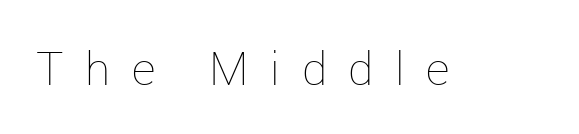
The image shows 46 px thin type, upright; set unusually wide letter spacing (+0.47 em), not underlined; low stroke contrast and a medium x-height.
